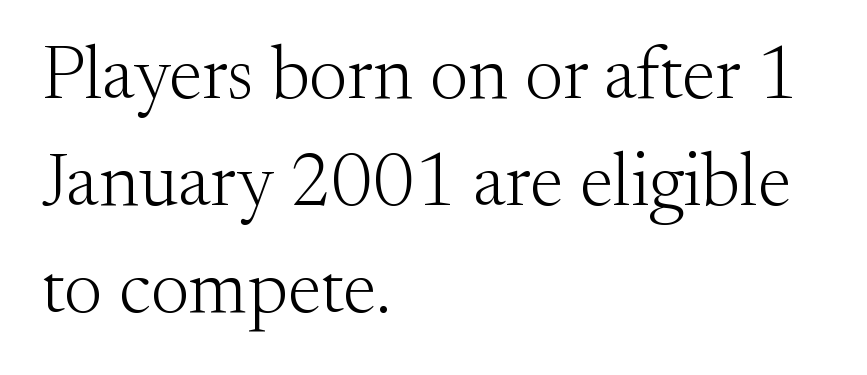
Leftover space on each line is placed entirely after the last word. Glance below the letters and you will spot only blank space. The strokes carry an ordinary text weight at most. The specimen reads as upright at a glance.
